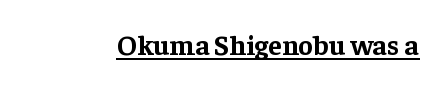
{"serif": "yes", "italic": "no", "bold": "yes", "weight": "bold", "width": "normal", "stroke_contrast": "low", "x_height": "medium", "monospaced": "no", "underline": "yes", "letter_spacing": "normal", "letter_spacing_em": 0.0, "glyph_px": 28}
